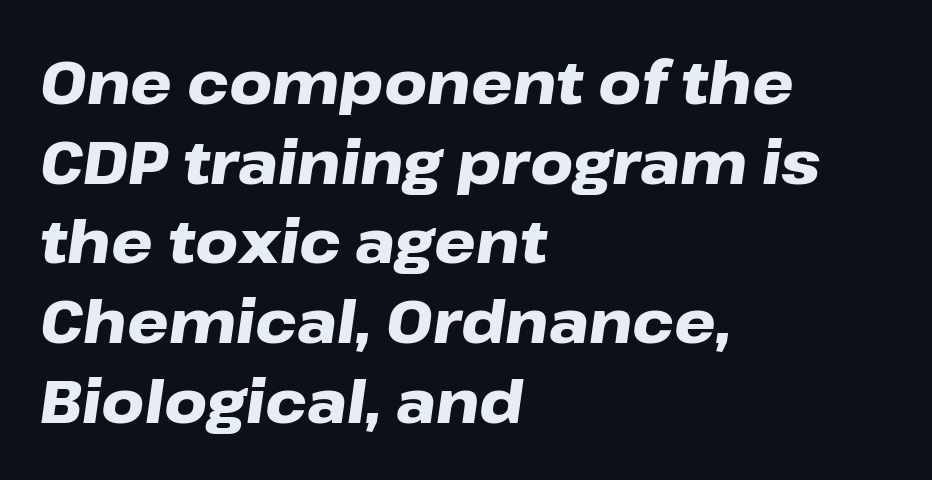
The image shows 59 px heavy, wide type, italic (leaning right); set left-aligned, normal line spacing (1.35x), normal letter spacing, not underlined; low stroke contrast and a medium x-height.
